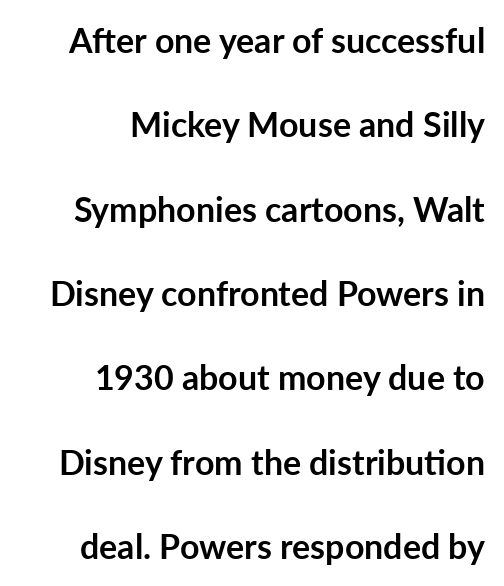
Airy leading. Pretty heavy lettering here — definitely bold. To sum up the face: it is a sans, with no serifs. Has an underline been added? It has not.
